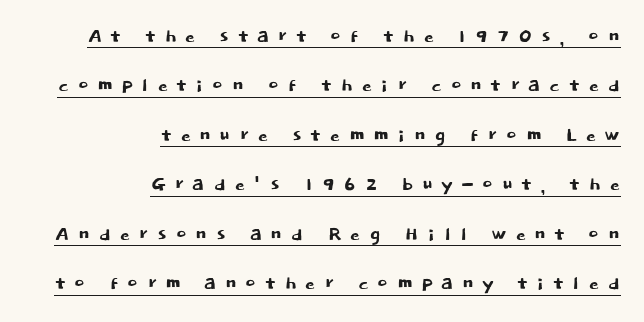
Q: Is the text italic (slanted)? A: No, it is upright.
Q: Is the text underlined? A: Yes.
Q: How is the paragraph aligned? A: Right-aligned.
Q: Is the spacing between letters normal or unusually wide? A: Unusually wide.
Q: Is the spacing between lines tight, normal or loose? A: Loose.
